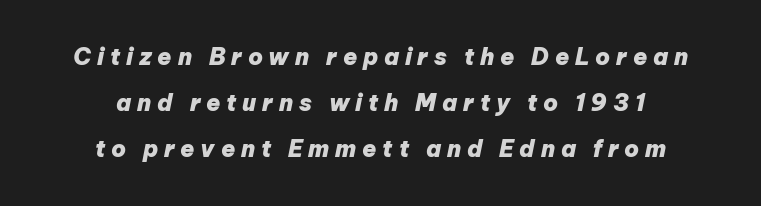
{"italic": "yes", "lean": "right", "slant_degrees": 12, "bold": "yes", "underline": "no", "align": "center", "line_spacing": "loose", "line_spacing_ratio": 1.99, "letter_spacing": "wide", "letter_spacing_em": 0.25, "glyph_px": 23}
